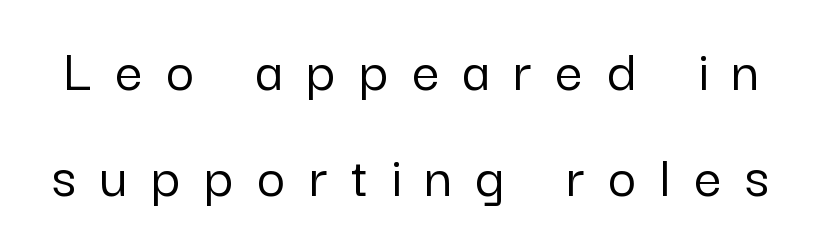
Q: Is the text italic (slanted)? A: No, it is upright.
Q: Is the typeface a serif or a sans-serif typeface? A: Sans-serif.
Q: Is the text underlined? A: No.
Q: Is the spacing between letters normal or unusually wide? A: Unusually wide.
Q: Width (condensed, normal, or wide)? A: Normal.
Q: Stroke contrast? A: Low.
Q: x-height? A: Medium.
Q: Monospaced? A: No.
